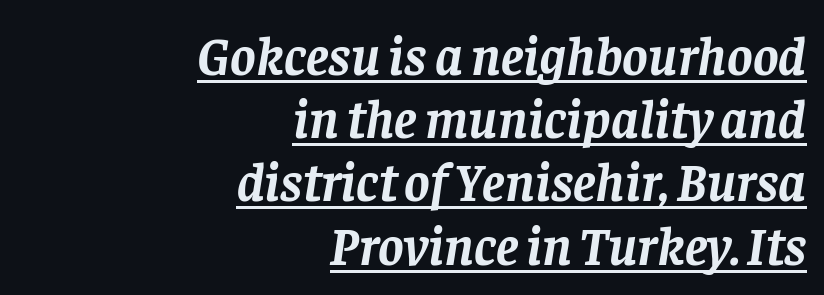
Q: Is the text bold? A: Yes.
Q: Is the text italic (slanted)? A: Yes, it leans right by about 8 degrees.
Q: Is the typeface a serif or a sans-serif typeface? A: Serif.
Q: Is the text underlined? A: Yes.
Q: How is the paragraph aligned? A: Right-aligned.
Q: Is the spacing between letters normal or unusually wide? A: Normal.
Q: Width (condensed, normal, or wide)? A: Normal.
Q: Stroke contrast? A: Low.
Q: x-height? A: Large.
Q: Monospaced? A: No.
